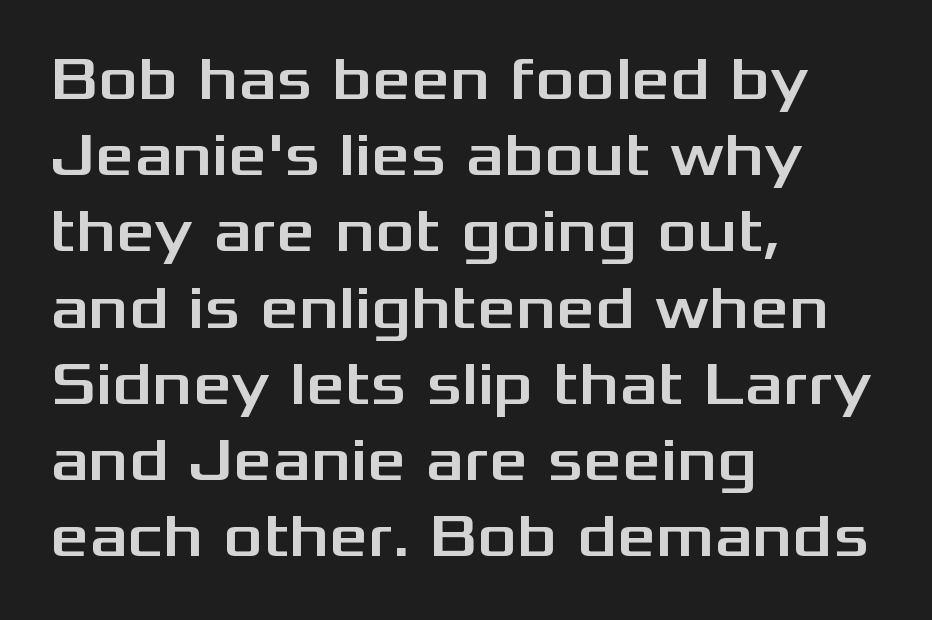
Q: Is the text italic (slanted)? A: No, it is upright.
Q: Is the typeface a serif or a sans-serif typeface? A: Sans-serif.
Q: Is the text underlined? A: No.
Q: How is the paragraph aligned? A: Left-aligned.
Q: Is the spacing between letters normal or unusually wide? A: Normal.
Q: Is the spacing between lines tight, normal or loose? A: Normal.
Q: Width (condensed, normal, or wide)? A: Wide.
Q: Stroke contrast? A: Medium.
Q: x-height? A: Medium.
Q: Monospaced? A: No.
